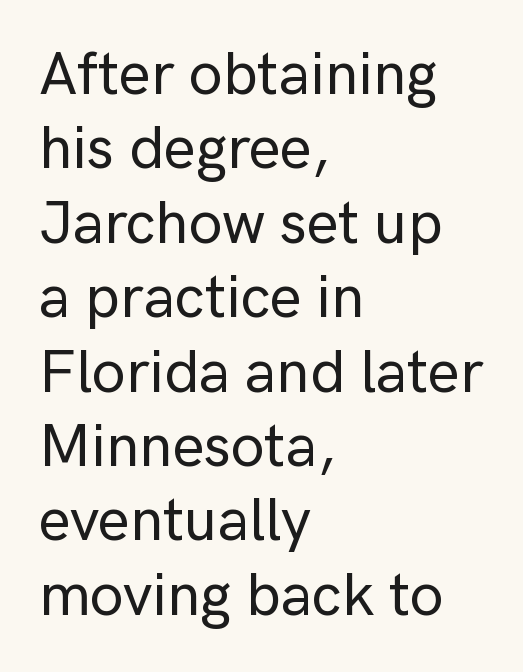
{"serif": "no", "italic": "no", "width": "normal", "stroke_contrast": "low", "x_height": "medium", "monospaced": "no", "underline": "no", "align": "left", "line_spacing_ratio": 1.24, "letter_spacing": "normal", "letter_spacing_em": 0.0, "glyph_px": 60}
